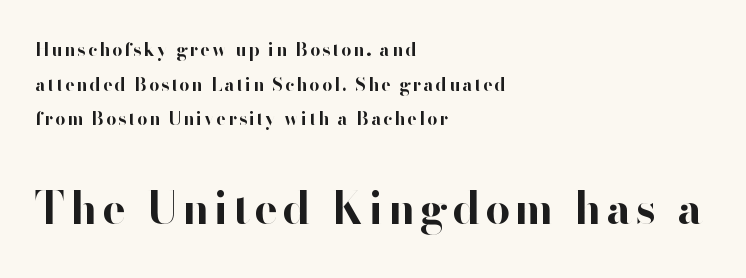
{"serif": "no", "italic": "no", "bold": "yes", "weight": "bold", "width": "normal", "stroke_contrast": "high", "x_height": "small", "monospaced": "no", "underline": "no", "align": "left", "line_spacing": "loose", "line_spacing_ratio": 1.93, "larger_block": "second", "size_ratio": 2.44, "glyph_px": 44}
